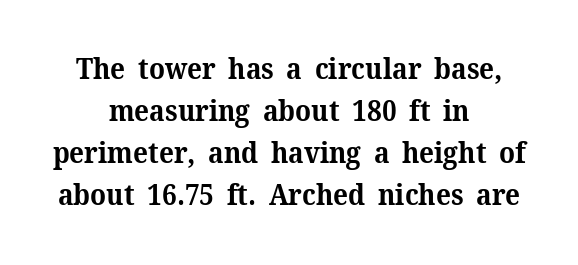
No word sits above an underline. The lines in this sample share a center point and differ in where they start and stop. Weight: bold. A normal amount of white space separates one row of letters from the next. Every stem runs plumb, perpendicular to the baseline. This rendering leaves character spacing at its baseline value.
